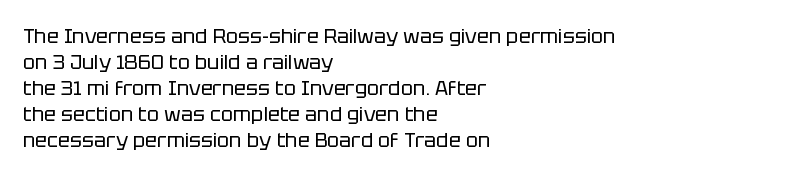
The image shows 20 px text type, upright; set left-aligned, normal line spacing (1.3x), normal letter spacing, not underlined.
